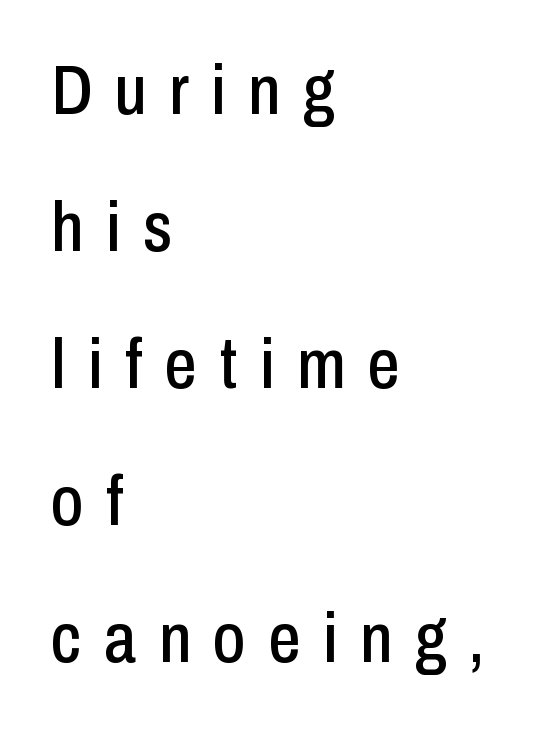
Compared with typical paragraphs, the rows here are farther apart. Clear beneath every line of the passage. The lettering holds an erect, upright posture throughout. Each line starts at the same left margin while the right side varies. Students, note that the glyphs here are deliberately spaced far apart. This sample uses a sans-serif face.
